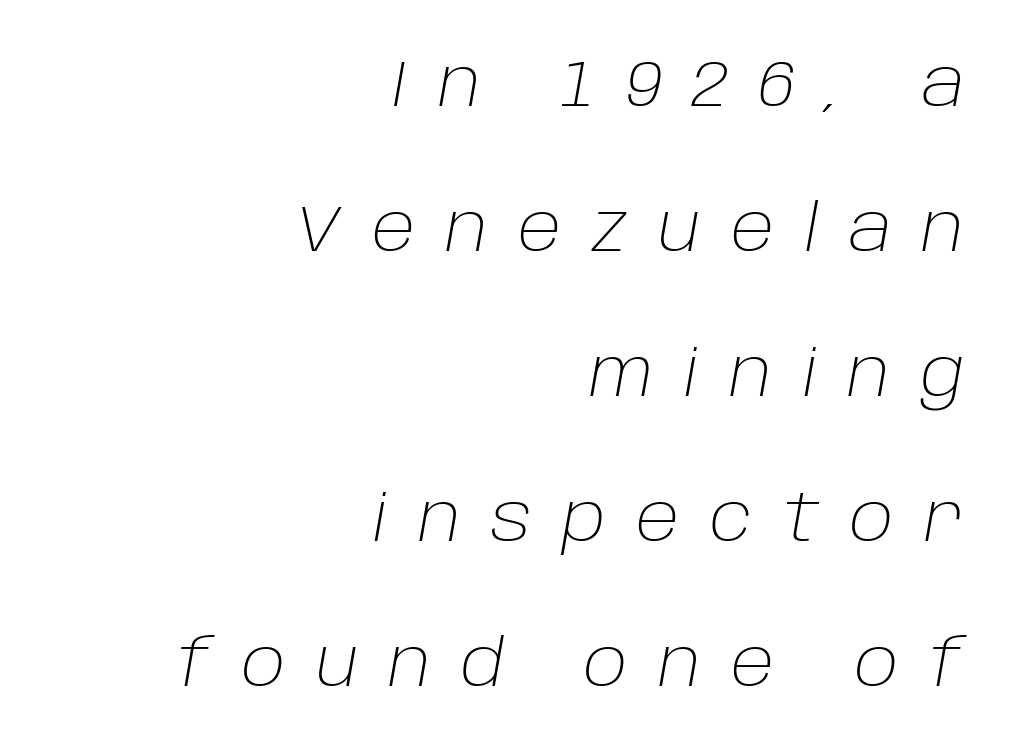
{"italic": "yes", "lean": "right", "slant_degrees": 10, "bold": "no", "weight": "light", "width": "normal", "stroke_contrast": "low", "x_height": "large", "monospaced": "no", "underline": "no", "align": "right", "line_spacing": "loose", "line_spacing_ratio": 2.23, "letter_spacing": "wide", "letter_spacing_em": 0.47, "glyph_px": 65}
